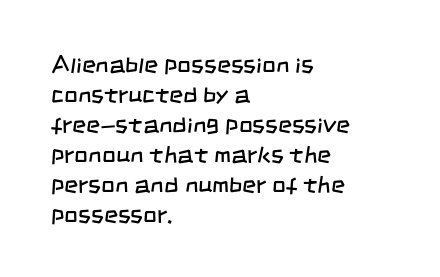
Q: Is the text bold? A: No.
Q: Is the text underlined? A: No.
Q: How is the paragraph aligned? A: Left-aligned.
Q: Is the spacing between letters normal or unusually wide? A: Normal.
Q: Is the spacing between lines tight, normal or loose? A: Normal.
